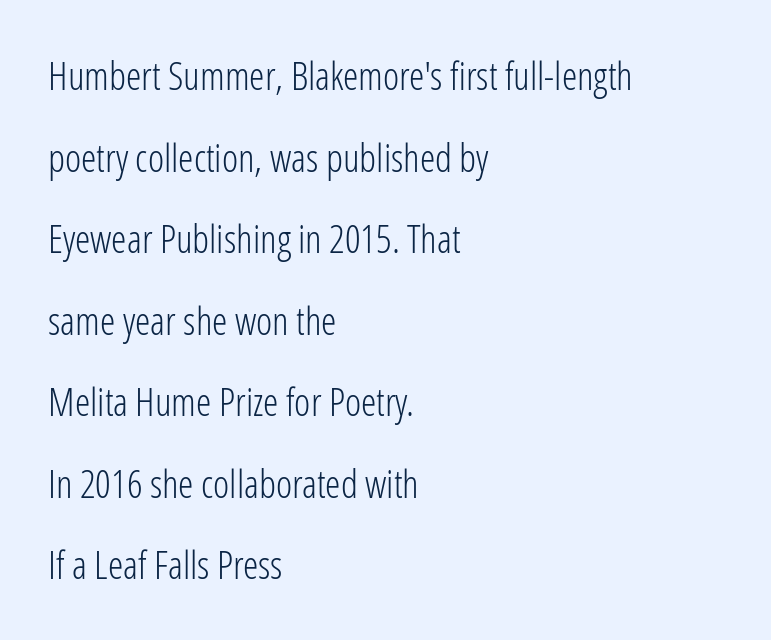
Q: Is the text bold? A: No.
Q: Is the text italic (slanted)? A: No, it is upright.
Q: Is the typeface a serif or a sans-serif typeface? A: Sans-serif.
Q: Is the text underlined? A: No.
Q: How is the paragraph aligned? A: Left-aligned.
Q: Is the spacing between letters normal or unusually wide? A: Normal.
Q: Is the spacing between lines tight, normal or loose? A: Loose.
Q: Width (condensed, normal, or wide)? A: Condensed.
Q: Stroke contrast? A: Low.
Q: x-height? A: Medium.
Q: Monospaced? A: No.
